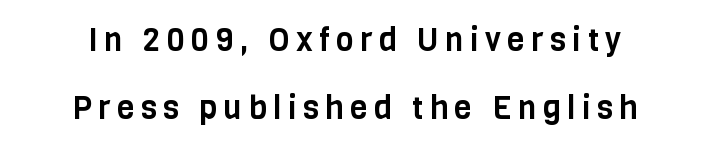
The letters advance in unequal steps, a hallmark of proportional type. Type style note: lacks serifs. Honestly, the rows look like they've been pulled way apart. Underline: absent.
